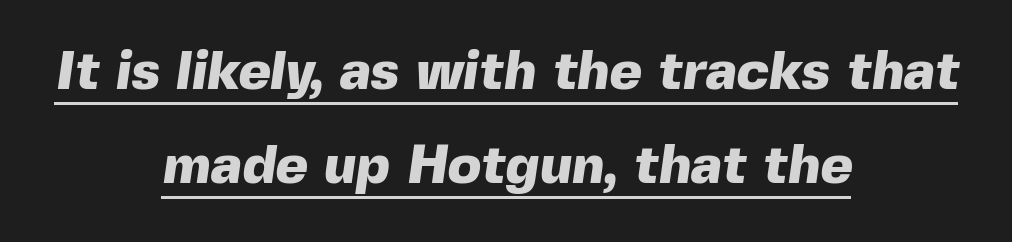
Chunky letters — that's bold for sure. What decoration does the sample have? An underline. What stands out about the letter spacing? Nothing — it is the standard amount. Stroke terminals: plain, sans-serif. Note the varied advance widths — an 'i' is clearly narrower than an 'm'.
